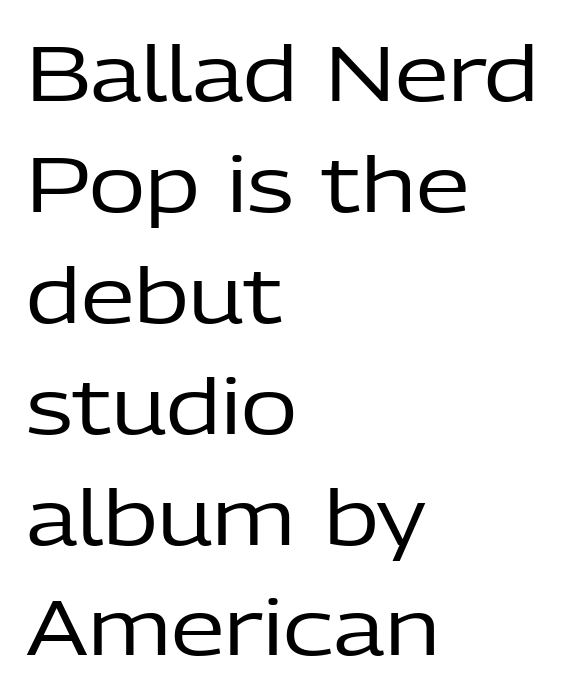
One-word summary of the alignment: left. Each word holds together tightly as a unit, with standard inter-letter gaps. Every stem runs plumb, perpendicular to the baseline. Note: no serifs on the glyphs. Each letter keeps its own natural width here, so spacing adapts to shape.
